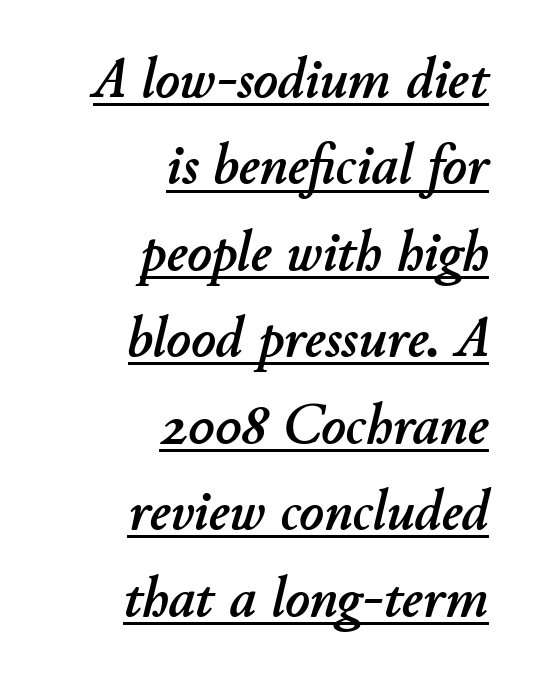
The image shows 58 px text type, italic (leaning right); set right-aligned, normal line spacing (1.49x), normal letter spacing, underlined; low stroke contrast and a small x-height.
